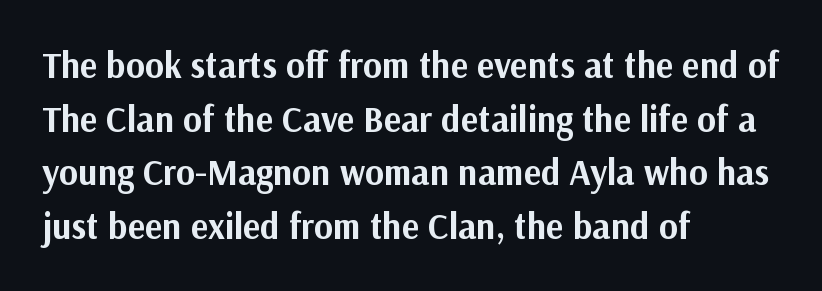
The image shows 36 px bold sans-serif type, upright; set left-aligned, normal line spacing (1.49x), normal letter spacing, not underlined; medium stroke contrast and a medium x-height.
